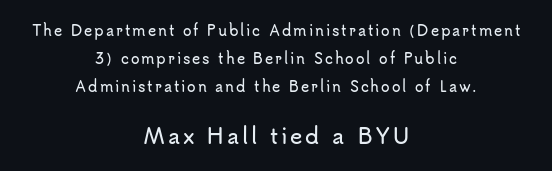
Q: Is the text italic (slanted)? A: No, it is upright.
Q: Is the text underlined? A: No.
Q: How is the paragraph aligned? A: Centered.
Q: Is the spacing between lines tight, normal or loose? A: Loose.
Q: Which block of text is set in a larger size, the first (top) or the second (bottom)? A: The second (bottom) one.
